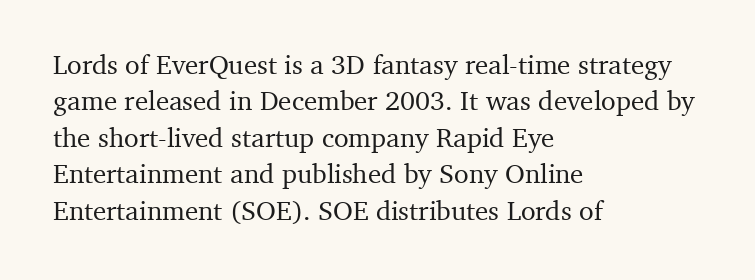
Q: Is the text italic (slanted)? A: No, it is upright.
Q: Is the text underlined? A: No.
Q: How is the paragraph aligned? A: Left-aligned.
Q: Is the spacing between letters normal or unusually wide? A: Normal.
Q: Is the spacing between lines tight, normal or loose? A: Normal.
